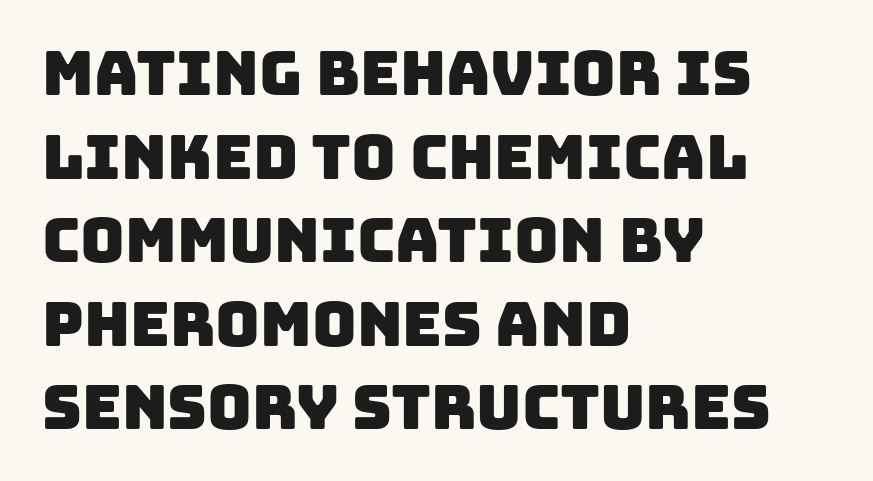
The compositor pushed each line to the left boundary. The passage shown is not underscored anywhere. This sample has the flowing, uneven cadence of proportional lettering. The line texture is even and compact thanks to regular tracking.
